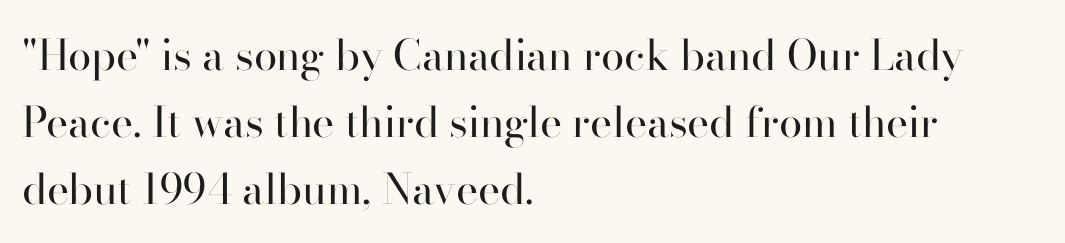
Q: Is the text bold? A: No.
Q: Is the text italic (slanted)? A: No, it is upright.
Q: Is the typeface a serif or a sans-serif typeface? A: Serif.
Q: Is the text underlined? A: No.
Q: How is the paragraph aligned? A: Left-aligned.
Q: Is the spacing between letters normal or unusually wide? A: Normal.
Q: Is the spacing between lines tight, normal or loose? A: Normal.
Q: Width (condensed, normal, or wide)? A: Normal.
Q: Stroke contrast? A: High.
Q: x-height? A: Small.
Q: Monospaced? A: No.
